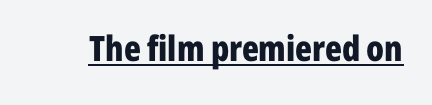
Q: Is the text bold? A: Yes.
Q: Is the text italic (slanted)? A: No, it is upright.
Q: Is the typeface a serif or a sans-serif typeface? A: Sans-serif.
Q: Is the text underlined? A: Yes.
Q: Is the spacing between letters normal or unusually wide? A: Normal.
Q: Width (condensed, normal, or wide)? A: Condensed.
Q: Stroke contrast? A: Low.
Q: x-height? A: Medium.
Q: Monospaced? A: No.
